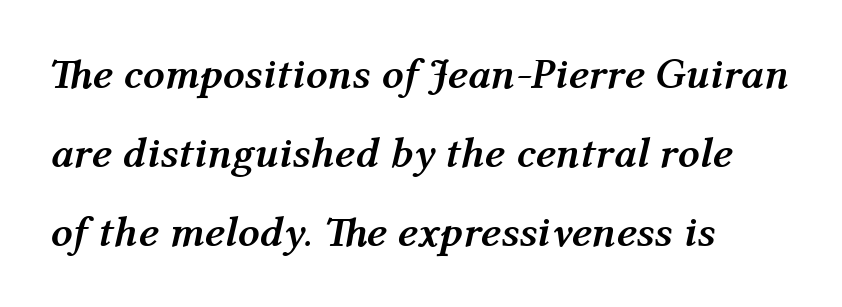
{"italic": "yes", "lean": "right", "slant_degrees": 12, "bold": "yes", "weight": "semibold", "width": "normal", "stroke_contrast": "medium", "x_height": "medium", "monospaced": "no", "underline": "no", "align": "left", "line_spacing_ratio": 1.84, "letter_spacing": "normal", "letter_spacing_em": 0.0, "glyph_px": 43}
